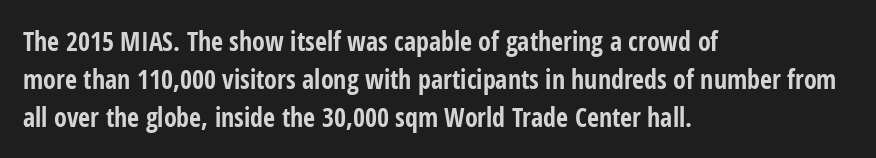
Horizontal alignment here is leftward, the default for most running prose. Nothing unusual about the tracking: characters are spaced as the font intends. Students, observe: this is what conventionally led text looks like. Does the lettering tilt? It doesn't — this is upright.
